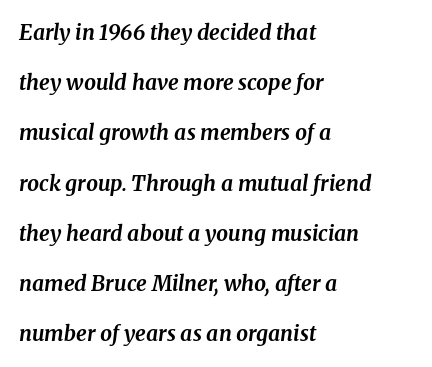
{"italic": "yes", "lean": "right", "slant_degrees": 8, "bold": "yes", "underline": "no", "align": "left", "line_spacing": "loose", "line_spacing_ratio": 2.39, "letter_spacing": "normal", "letter_spacing_em": 0.0, "glyph_px": 21}
